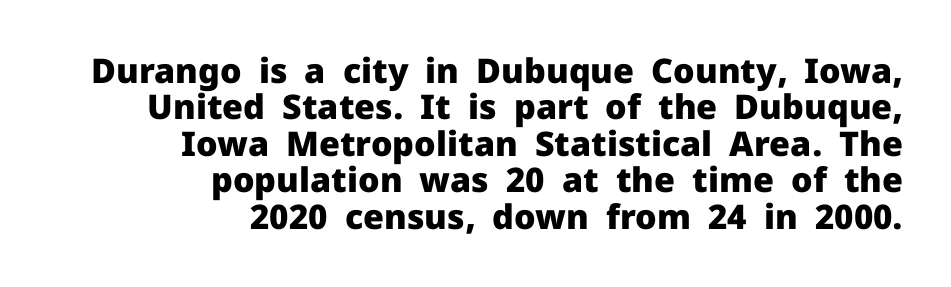
The image shows 34 px heavy sans-serif type, upright; set right-aligned, tight line spacing (1.07x), normal letter spacing, not underlined; low stroke contrast and a medium x-height.
